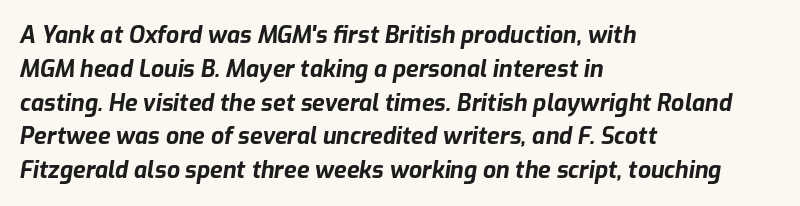
Q: Is the text bold? A: Yes.
Q: Is the text italic (slanted)? A: Yes, it leans right by about 9 degrees.
Q: Is the text underlined? A: No.
Q: How is the paragraph aligned? A: Left-aligned.
Q: Is the spacing between letters normal or unusually wide? A: Normal.
Q: Is the spacing between lines tight, normal or loose? A: Normal.
